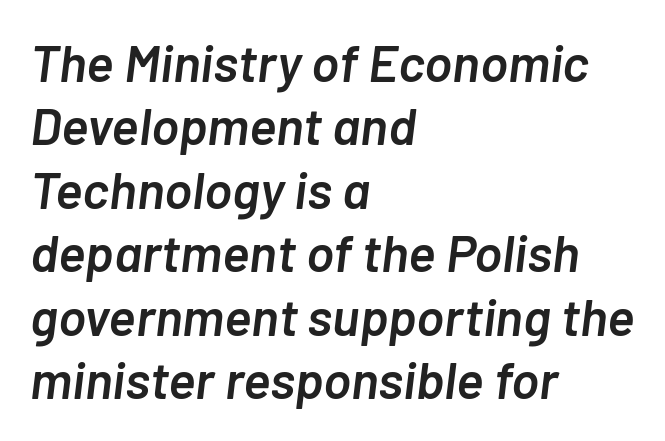
{"italic": "yes", "lean": "right", "slant_degrees": 7, "bold": "semi", "weight": "semibold", "width": "normal", "stroke_contrast": "low", "x_height": "medium", "monospaced": "no", "underline": "no", "align": "left", "line_spacing_ratio": 1.22, "letter_spacing": "normal", "letter_spacing_em": 0.0, "glyph_px": 52}
